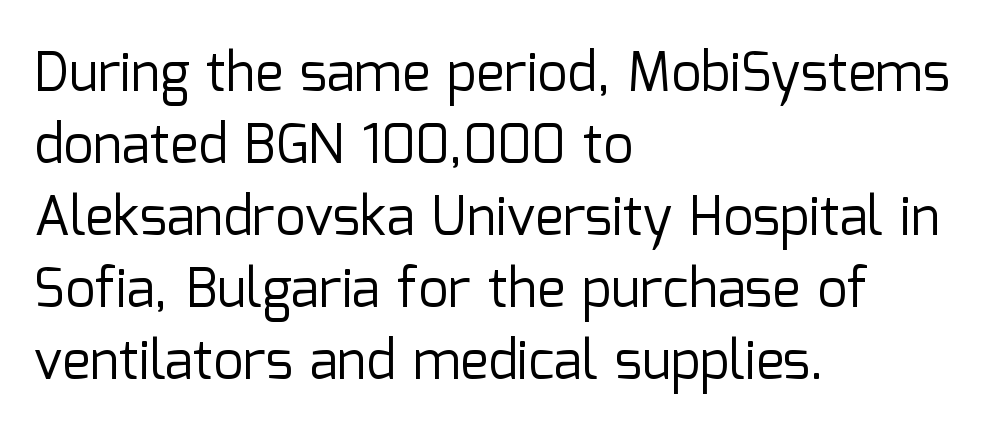
{"serif": "no", "italic": "no", "bold": "no", "weight": "regular", "width": "normal", "stroke_contrast": "low", "x_height": "medium", "monospaced": "no", "underline": "no", "align": "left", "line_spacing": "normal", "line_spacing_ratio": 1.36, "letter_spacing": "normal", "letter_spacing_em": 0.0, "glyph_px": 53}
